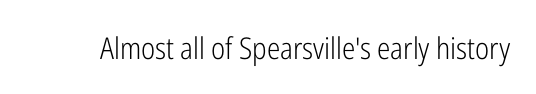
{"serif": "no", "italic": "no", "bold": "no", "weight": "light", "width": "condensed", "stroke_contrast": "low", "x_height": "medium", "monospaced": "no", "underline": "no", "letter_spacing": "normal", "letter_spacing_em": 0.0, "glyph_px": 30}
